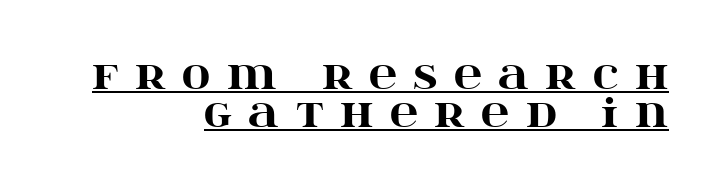
The glyphs have the mass of a bold cut. Somebody hit Ctrl+U on this one — the words are underlined. This block would grow much taller if given ordinary leading; it's compressed now. Regarding serifs, this sample has them. A typesetter would call this proportional, since set widths differ per character.
